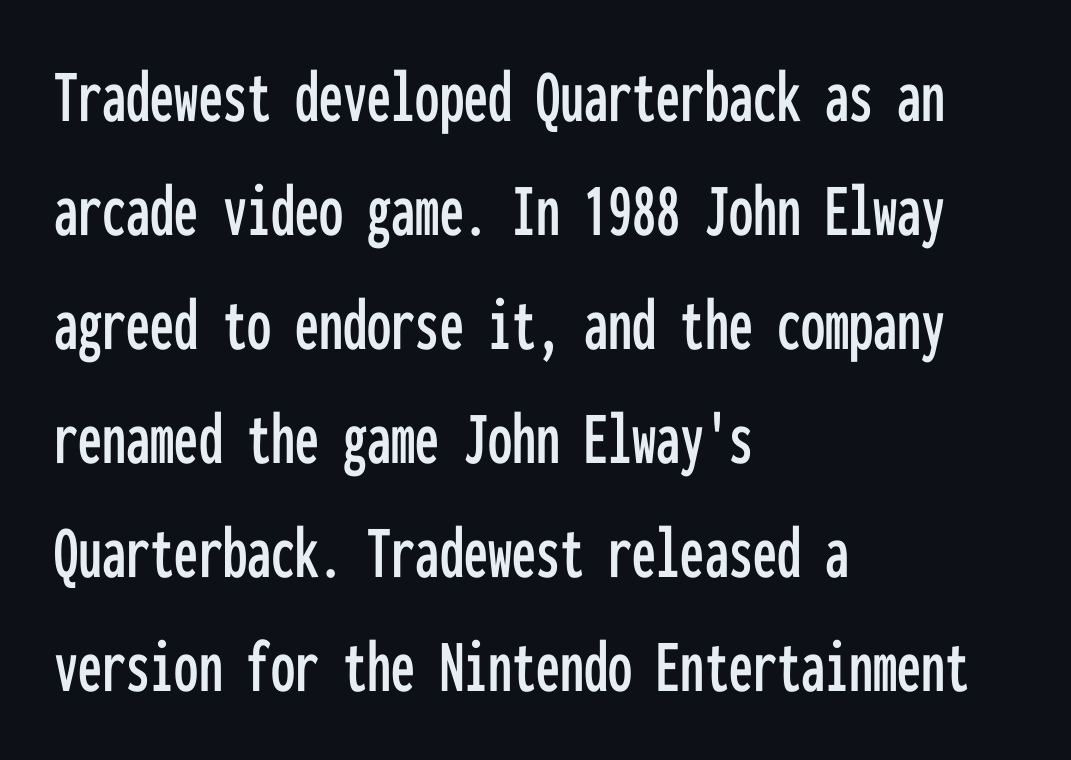
{"serif": "no", "italic": "no", "width": "condensed", "stroke_contrast": "low", "x_height": "medium", "monospaced": "yes", "underline": "no", "align": "left", "line_spacing": "normal", "line_spacing_ratio": 1.48, "letter_spacing": "normal", "letter_spacing_em": 0.0, "glyph_px": 77}
